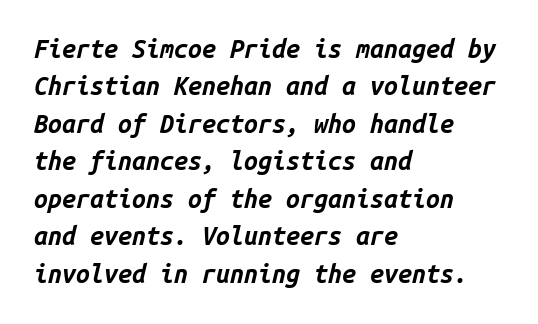
Students, this is bold: see how much ink each stroke carries. The foot of each line stays bare and open. Alignment: flush left. Posture: slanted. Nobody touched the tracking dial on this one.
